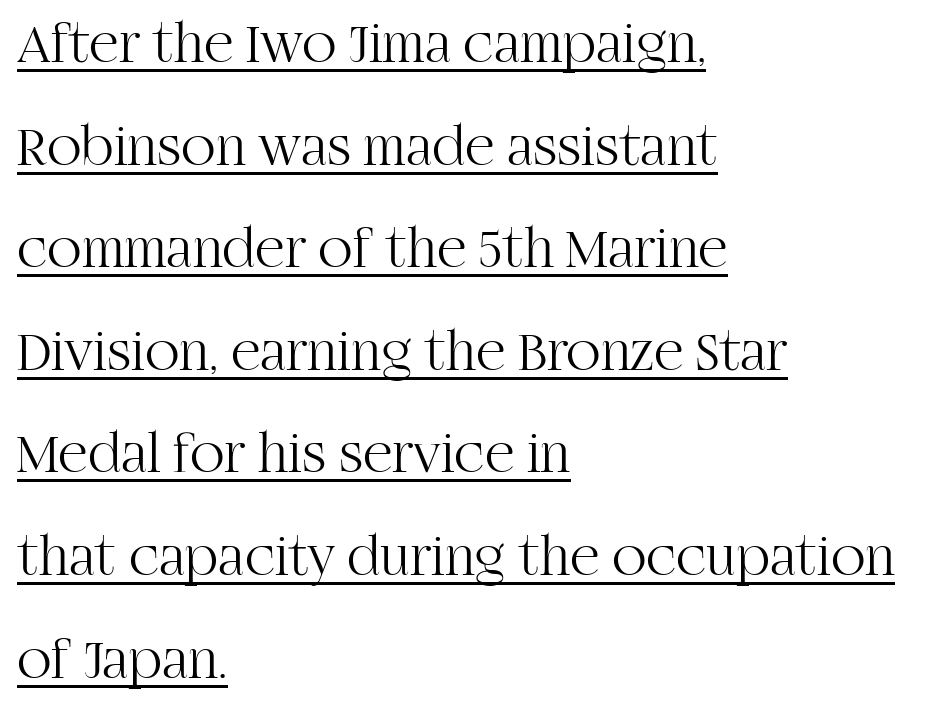
The image shows 57 px light serif type, upright; set left-aligned, line spacing 1.8x, normal letter spacing, underlined; high stroke contrast and a large x-height.
